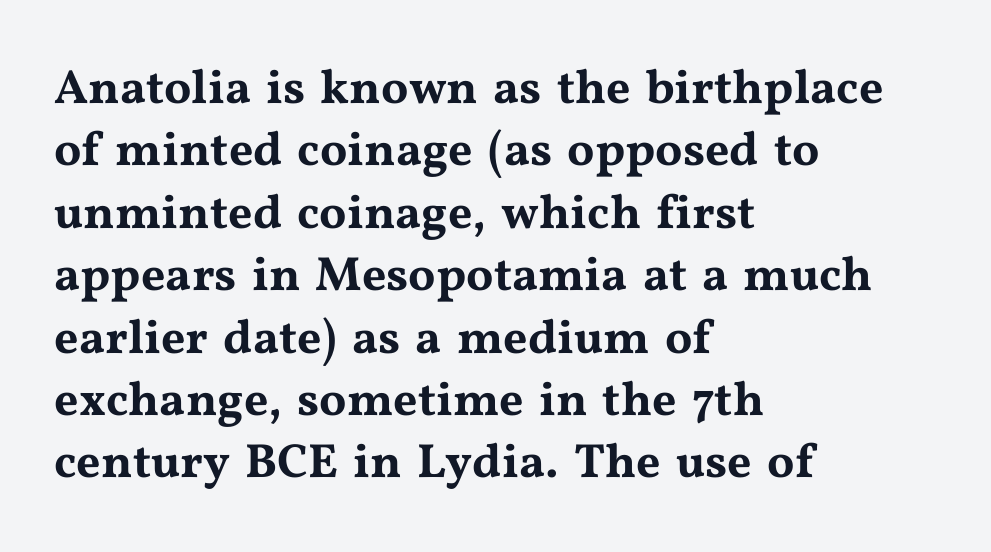
The image shows 48 px wide serif type, upright; set left-aligned, normal line spacing (1.3x), normal letter spacing, not underlined; medium stroke contrast and a medium x-height.
